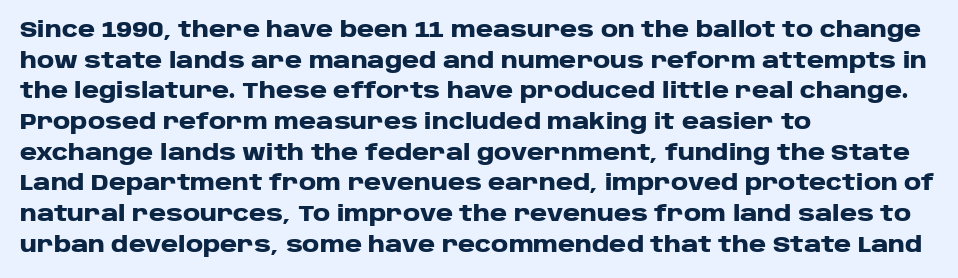
{"italic": "no", "bold": "yes", "underline": "no", "align": "left", "line_spacing": "normal", "line_spacing_ratio": 1.46, "letter_spacing": "normal", "letter_spacing_em": 0.0, "glyph_px": 21}
